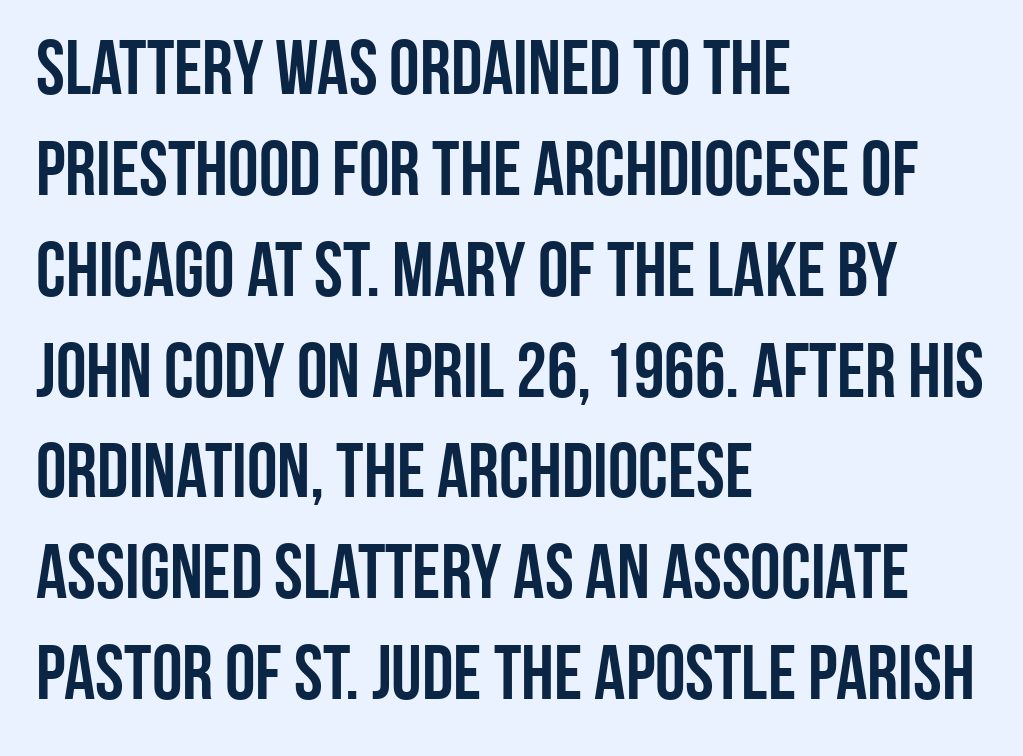
{"serif": "no", "italic": "no", "width": "condensed", "stroke_contrast": "low", "x_height": "large", "monospaced": "no", "underline": "no", "align": "left", "line_spacing": "normal", "line_spacing_ratio": 1.31, "letter_spacing": "normal", "letter_spacing_em": 0.0, "glyph_px": 77}
